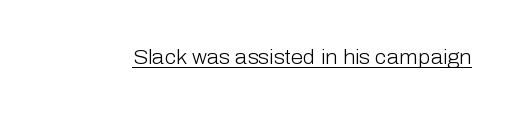
{"italic": "no", "bold": "no", "underline": "yes", "letter_spacing": "normal", "letter_spacing_em": 0.0, "glyph_px": 20}
